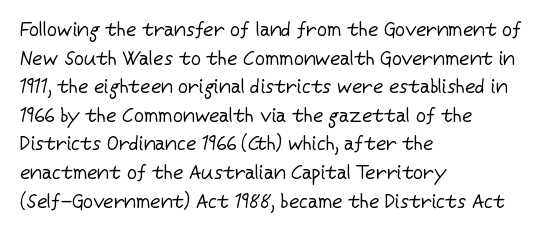
Honestly, the letter spacing is just normal — you wouldn't notice it. Every row of glyphs begins at an identical x-position on the left. The lettering holds an erect, upright posture throughout. A typesetter would call this leading conventional body-copy spacing.
